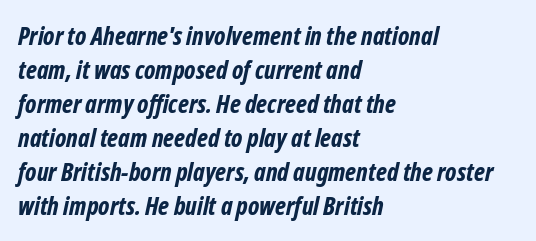
Q: Is the text bold? A: Yes.
Q: Is the text underlined? A: No.
Q: How is the paragraph aligned? A: Left-aligned.
Q: Is the spacing between letters normal or unusually wide? A: Normal.
Q: Is the spacing between lines tight, normal or loose? A: Normal.
